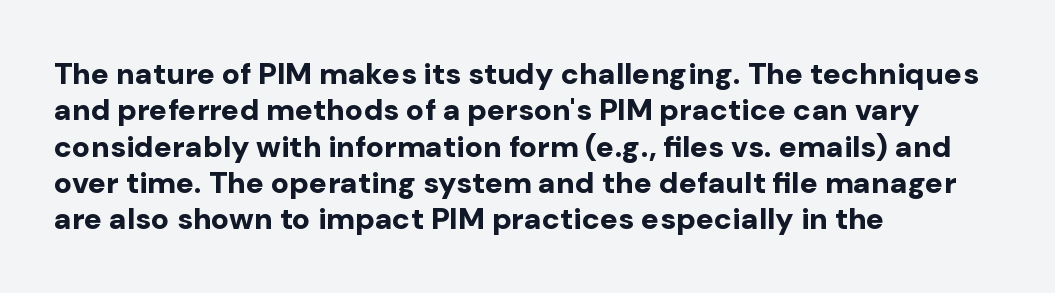
{"serif": "no", "italic": "no", "bold": "yes", "weight": "bold", "width": "normal", "stroke_contrast": "low", "x_height": "medium", "monospaced": "no", "underline": "no", "align": "left", "line_spacing_ratio": 1.21, "letter_spacing": "normal", "letter_spacing_em": 0.0, "glyph_px": 30}
